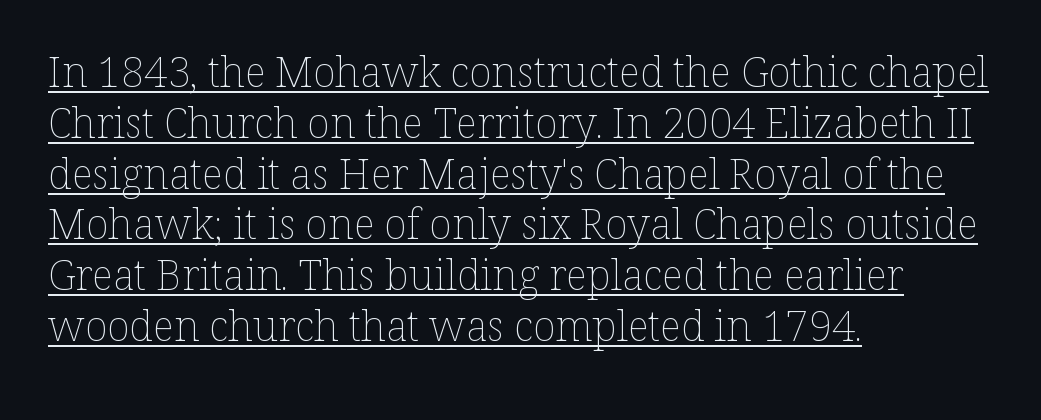
{"italic": "no", "bold": "no", "weight": "thin", "width": "normal", "stroke_contrast": "low", "x_height": "medium", "monospaced": "no", "underline": "yes", "align": "left", "line_spacing_ratio": 1.21, "letter_spacing": "normal", "letter_spacing_em": 0.0, "glyph_px": 42}
